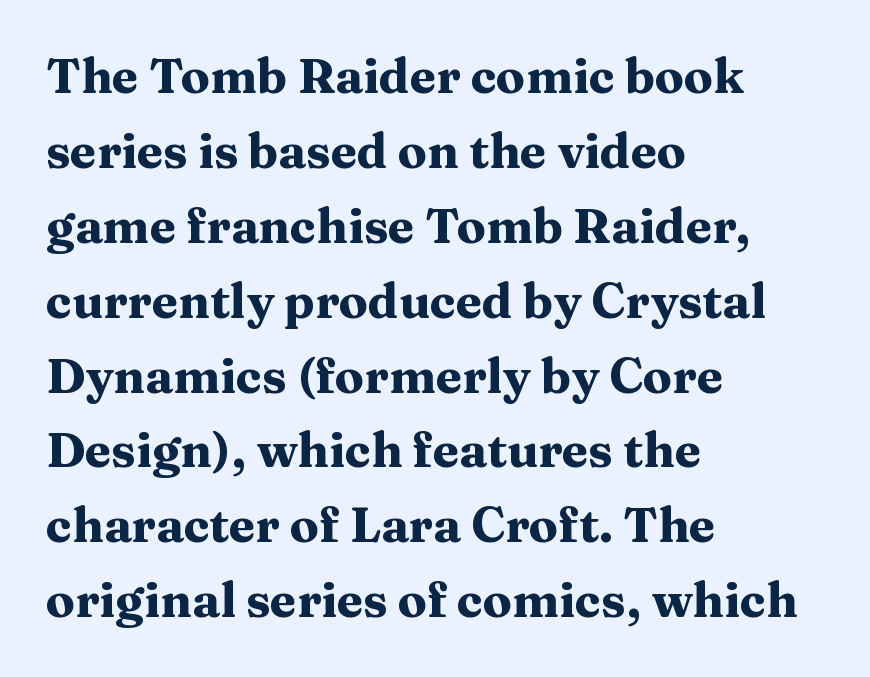
Q: Is the text bold? A: Yes.
Q: Is the text italic (slanted)? A: No, it is upright.
Q: Is the typeface a serif or a sans-serif typeface? A: Serif.
Q: Is the text underlined? A: No.
Q: How is the paragraph aligned? A: Left-aligned.
Q: Is the spacing between letters normal or unusually wide? A: Normal.
Q: Is the spacing between lines tight, normal or loose? A: Normal.
Q: Width (condensed, normal, or wide)? A: Wide.
Q: Stroke contrast? A: Medium.
Q: x-height? A: Medium.
Q: Monospaced? A: No.
